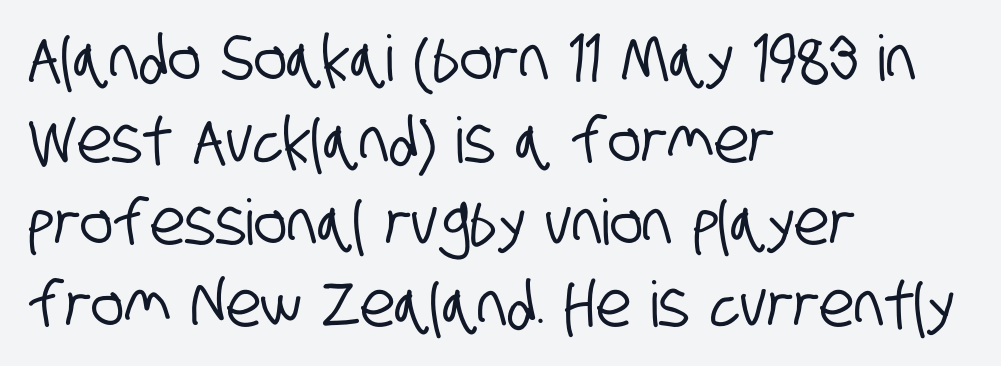
The image shows 63 px condensed sans-serif type; set left-aligned, normal line spacing (1.3x), normal letter spacing, not underlined; low stroke contrast and a large x-height.
